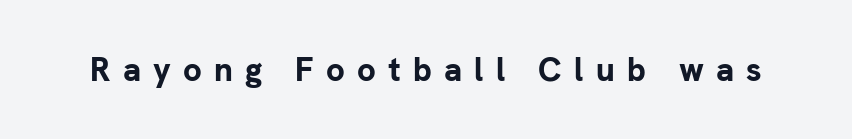
The image shows 33 px bold sans-serif type, upright; set unusually wide letter spacing (+0.37 em), not underlined; low stroke contrast and a medium x-height.
